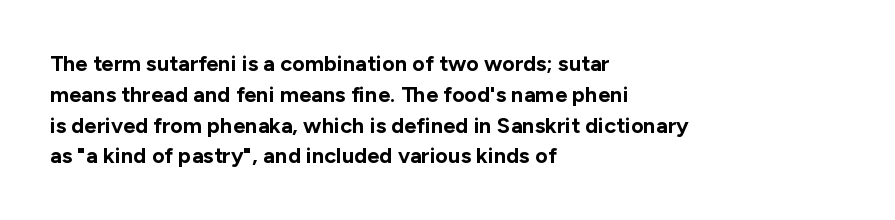
No italicization has been applied; the sample stays upright. The line-height multiplier appears to be the usual default. The face used here has the dense, thick strokes of a bold. Clear beneath every line of the passage. Each word holds together tightly as a unit, with standard inter-letter gaps. The typesetter chose a ragged-right arrangement here.
